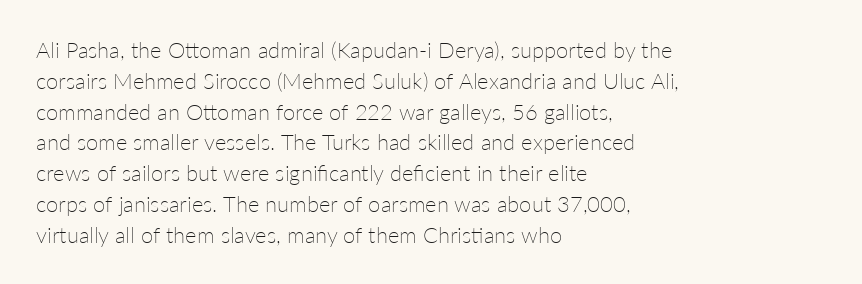
Q: Is the text bold? A: No.
Q: Is the text italic (slanted)? A: No, it is upright.
Q: Is the text underlined? A: No.
Q: How is the paragraph aligned? A: Left-aligned.
Q: Is the spacing between letters normal or unusually wide? A: Normal.
Q: Is the spacing between lines tight, normal or loose? A: Normal.
